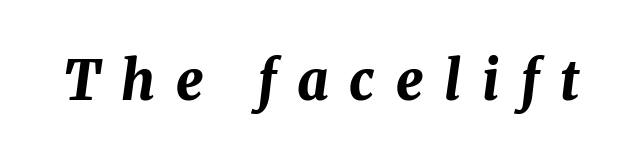
Q: Is the text bold? A: Yes.
Q: Is the text italic (slanted)? A: Yes, it leans right by about 8 degrees.
Q: Is the text underlined? A: No.
Q: Is the spacing between letters normal or unusually wide? A: Unusually wide.
Q: Width (condensed, normal, or wide)? A: Normal.
Q: Stroke contrast? A: Medium.
Q: x-height? A: Medium.
Q: Monospaced? A: No.
